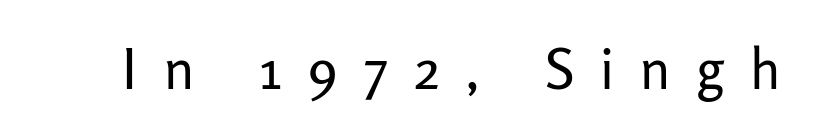
The image shows 56 px regular-weight sans-serif type, upright; set unusually wide letter spacing (+0.47 em), not underlined; low stroke contrast and a medium x-height.
